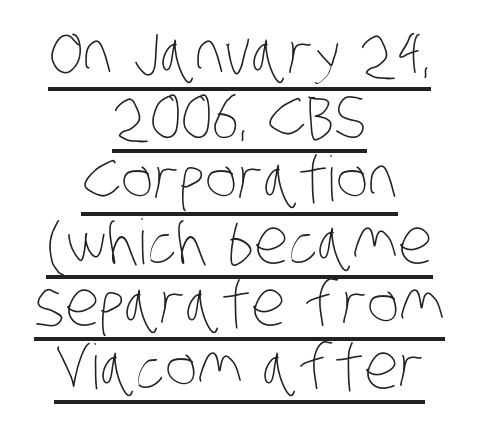
The image shows 62 px thin, condensed type; set centered, tight line spacing (1.01x), normal letter spacing, underlined; low stroke contrast and a large x-height.
